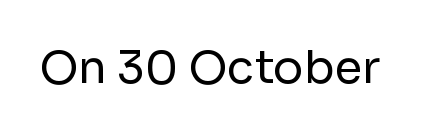
{"serif": "no", "italic": "no", "bold": "no", "weight": "regular", "width": "normal", "stroke_contrast": "low", "x_height": "medium", "monospaced": "no", "underline": "no", "letter_spacing": "normal", "letter_spacing_em": 0.0, "glyph_px": 45}
